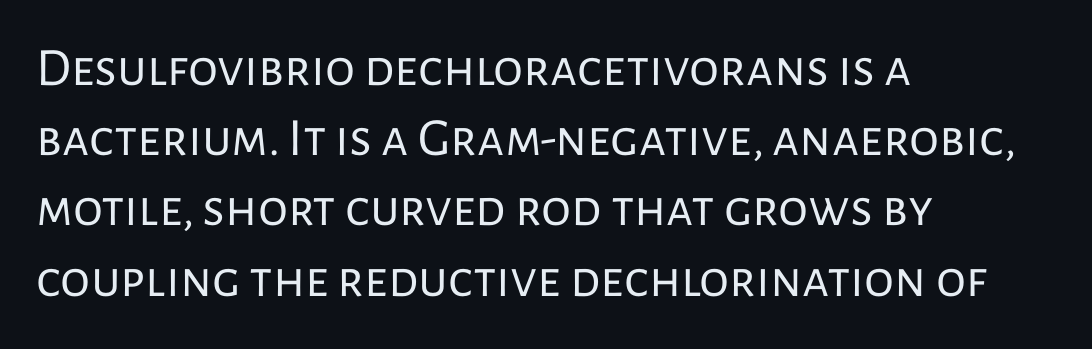
Q: Is the text bold? A: No.
Q: Is the text italic (slanted)? A: No, it is upright.
Q: Is the typeface a serif or a sans-serif typeface? A: Sans-serif.
Q: Is the text underlined? A: No.
Q: How is the paragraph aligned? A: Left-aligned.
Q: Is the spacing between letters normal or unusually wide? A: Normal.
Q: Is the spacing between lines tight, normal or loose? A: Normal.
Q: Width (condensed, normal, or wide)? A: Normal.
Q: Stroke contrast? A: Low.
Q: x-height? A: Medium.
Q: Monospaced? A: No.
